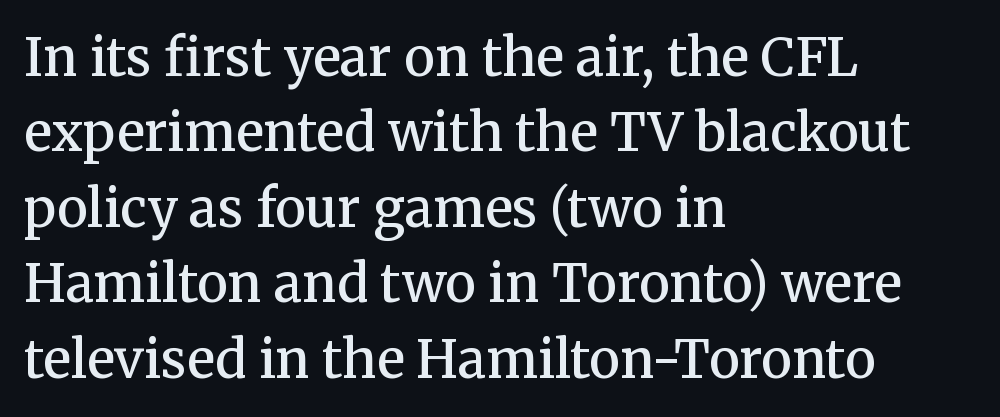
Typographically, this falls in the serif category. You could not count columns in this text — the font is proportionally spaced. Vertical spacing — default. Each word holds together tightly as a unit, with standard inter-letter gaps. Every row of glyphs begins at an identical x-position on the left.
